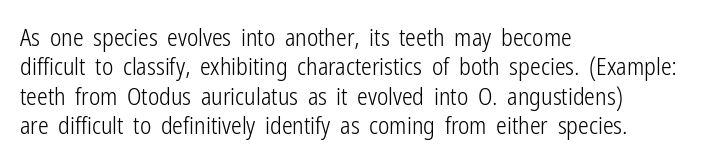
The image shows 24 px text type, upright; set left-aligned, line spacing 1.22x, normal letter spacing, not underlined.
